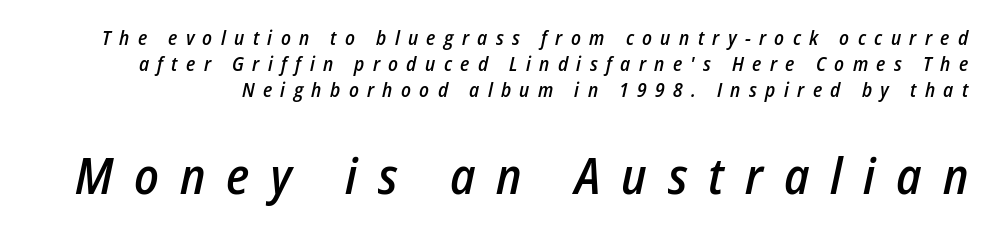
The image shows 50 px semibold, condensed type, italic (leaning right); set normal line spacing (1.29x), unusually wide letter spacing (+0.42 em), not underlined; the second (bottom) block is 2.5x larger; low stroke contrast and a medium x-height.
